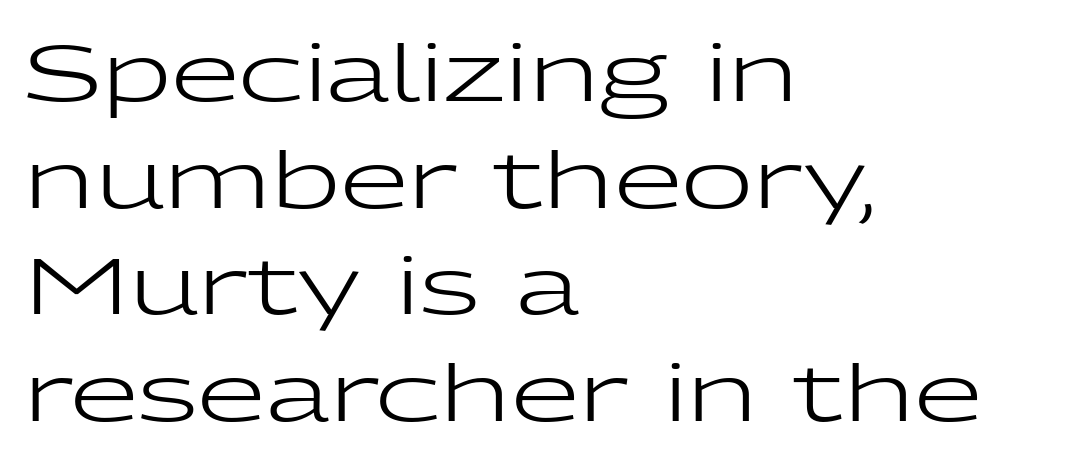
Q: Is the text bold? A: No.
Q: Is the text italic (slanted)? A: No, it is upright.
Q: Is the typeface a serif or a sans-serif typeface? A: Sans-serif.
Q: Is the text underlined? A: No.
Q: How is the paragraph aligned? A: Left-aligned.
Q: Is the spacing between letters normal or unusually wide? A: Normal.
Q: Is the spacing between lines tight, normal or loose? A: Normal.
Q: Width (condensed, normal, or wide)? A: Wide.
Q: Stroke contrast? A: Low.
Q: x-height? A: Medium.
Q: Monospaced? A: No.
